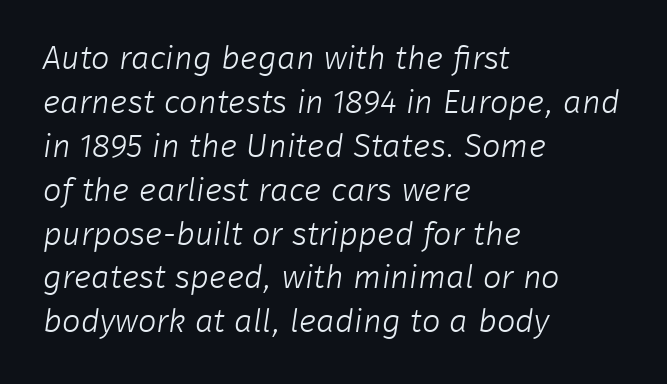
The image shows 33 px light sans-serif type; set left-aligned, normal line spacing (1.33x), normal letter spacing, not underlined; low stroke contrast and a medium x-height.
